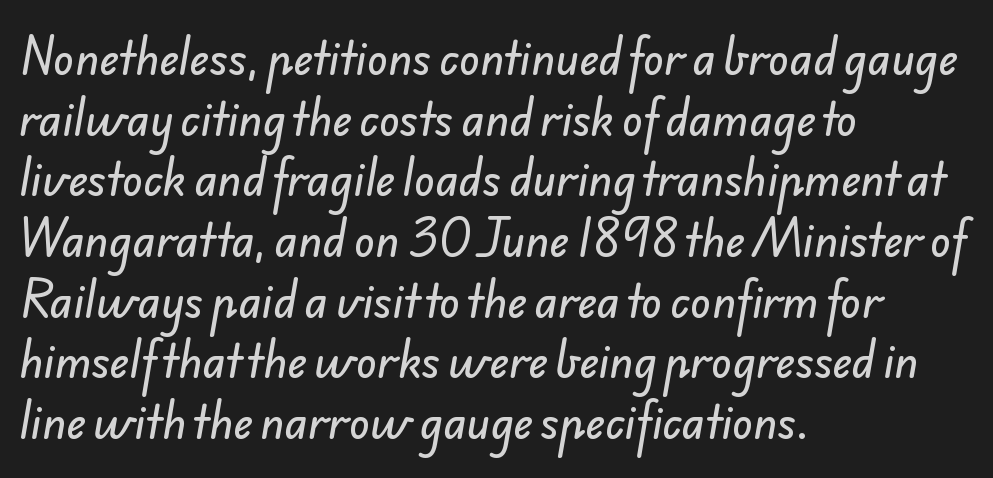
Q: Is the typeface a serif or a sans-serif typeface? A: Sans-serif.
Q: Is the text underlined? A: No.
Q: How is the paragraph aligned? A: Left-aligned.
Q: Is the spacing between letters normal or unusually wide? A: Normal.
Q: Is the spacing between lines tight, normal or loose? A: Normal.
Q: Width (condensed, normal, or wide)? A: Normal.
Q: Stroke contrast? A: Low.
Q: x-height? A: Small.
Q: Monospaced? A: No.
